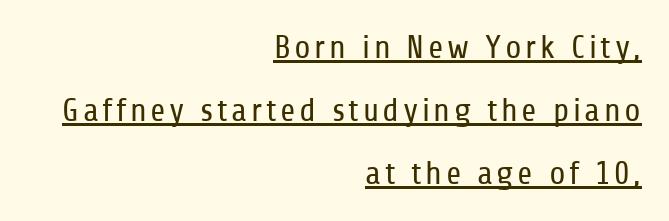
Q: Is the text bold? A: No.
Q: Is the text italic (slanted)? A: No, it is upright.
Q: Is the typeface a serif or a sans-serif typeface? A: Sans-serif.
Q: Is the text underlined? A: Yes.
Q: How is the paragraph aligned? A: Right-aligned.
Q: Is the spacing between lines tight, normal or loose? A: Loose.
Q: Width (condensed, normal, or wide)? A: Condensed.
Q: Stroke contrast? A: Low.
Q: x-height? A: Medium.
Q: Monospaced? A: No.
